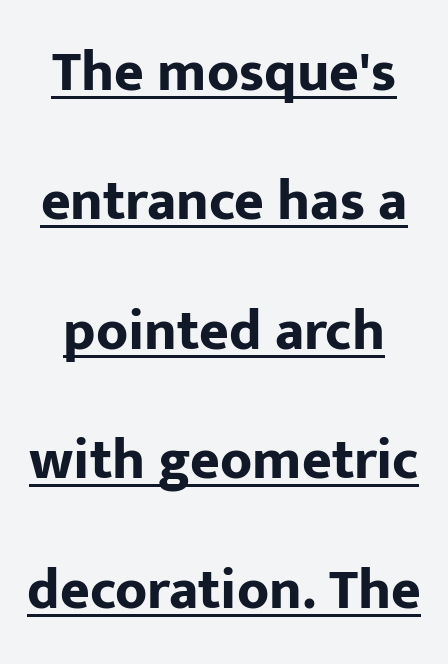
Decoration check: the copy is underlined. Observe the ordinary spacing: letters are neighbours, not strangers. Vertical spacing — loose. The specimen reads as upright at a glance. Look at the stroke-to-counter ratio: heavy, a bold.
